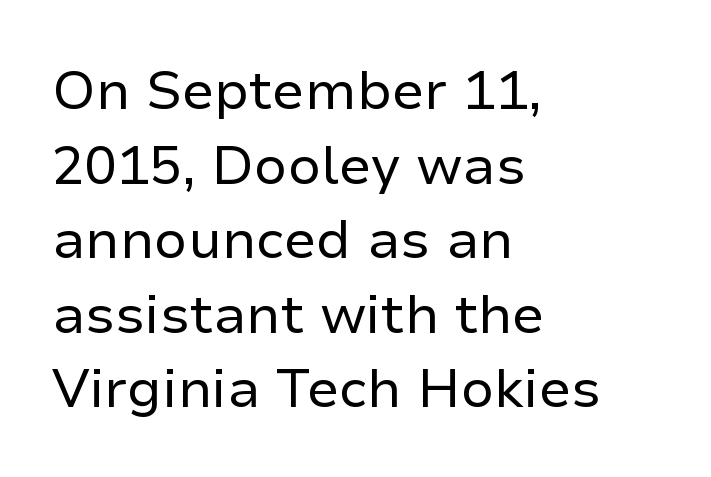
Caption: standard tracking, unaltered. No italicization has been applied; the sample stays upright. Casual observation: everything's shoved over to the left. Each stroke keeps to a modest, everyday thickness or less.
